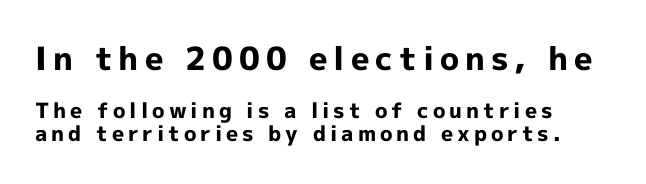
The image shows 32 px bold sans-serif type, upright; set left-aligned, tight line spacing (1.09x), not underlined; the first (top) block is 1.52x larger; a medium x-height.
